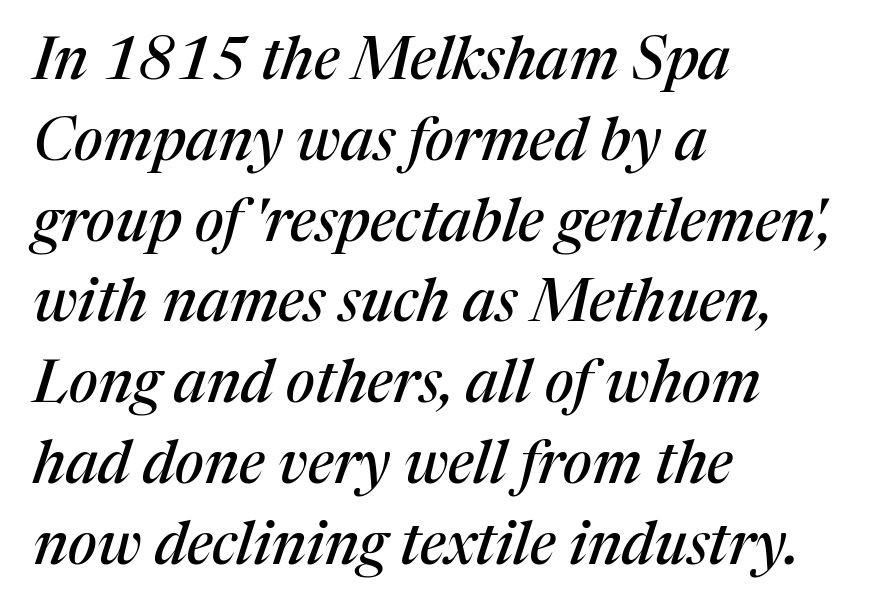
{"serif": "yes", "italic": "yes", "lean": "right", "slant_degrees": 17, "width": "normal", "stroke_contrast": "medium", "x_height": "medium", "monospaced": "no", "underline": "no", "align": "left", "line_spacing": "normal", "line_spacing_ratio": 1.37, "letter_spacing": "normal", "letter_spacing_em": 0.0, "glyph_px": 59}
